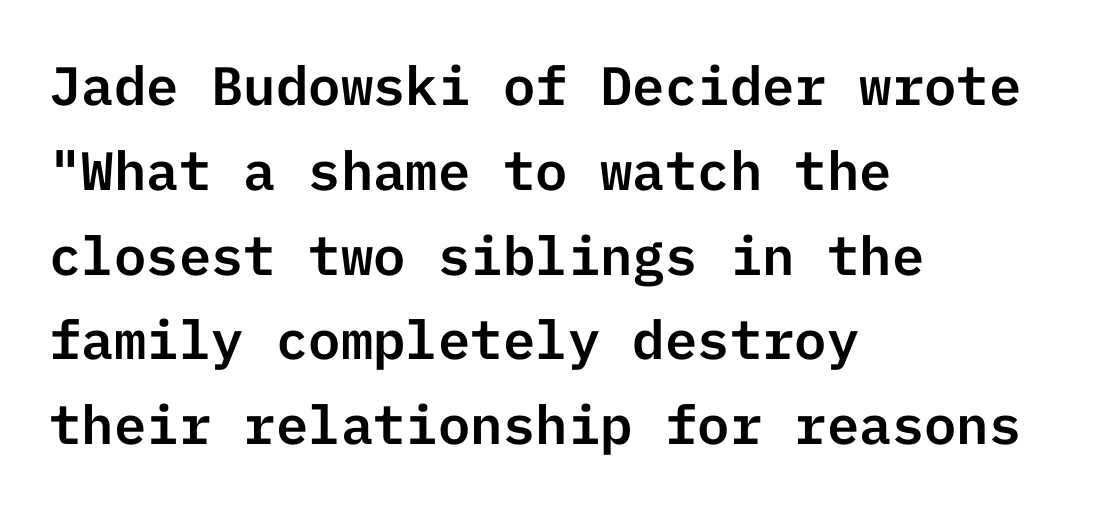
Q: Is the text italic (slanted)? A: No, it is upright.
Q: Is the typeface a serif or a sans-serif typeface? A: Sans-serif.
Q: Is the text underlined? A: No.
Q: How is the paragraph aligned? A: Left-aligned.
Q: Is the spacing between letters normal or unusually wide? A: Normal.
Q: Is the spacing between lines tight, normal or loose? A: Normal.
Q: Width (condensed, normal, or wide)? A: Normal.
Q: Stroke contrast? A: Low.
Q: x-height? A: Medium.
